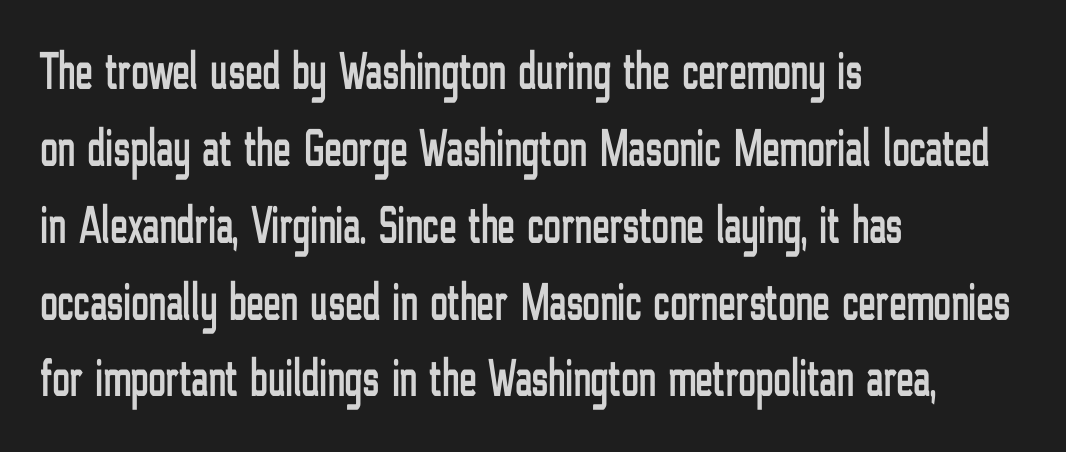
Q: Is the text italic (slanted)? A: No, it is upright.
Q: Is the typeface a serif or a sans-serif typeface? A: Sans-serif.
Q: Is the text underlined? A: No.
Q: How is the paragraph aligned? A: Left-aligned.
Q: Is the spacing between letters normal or unusually wide? A: Normal.
Q: Is the spacing between lines tight, normal or loose? A: Normal.
Q: Width (condensed, normal, or wide)? A: Condensed.
Q: Stroke contrast? A: Low.
Q: x-height? A: Medium.
Q: Monospaced? A: No.
